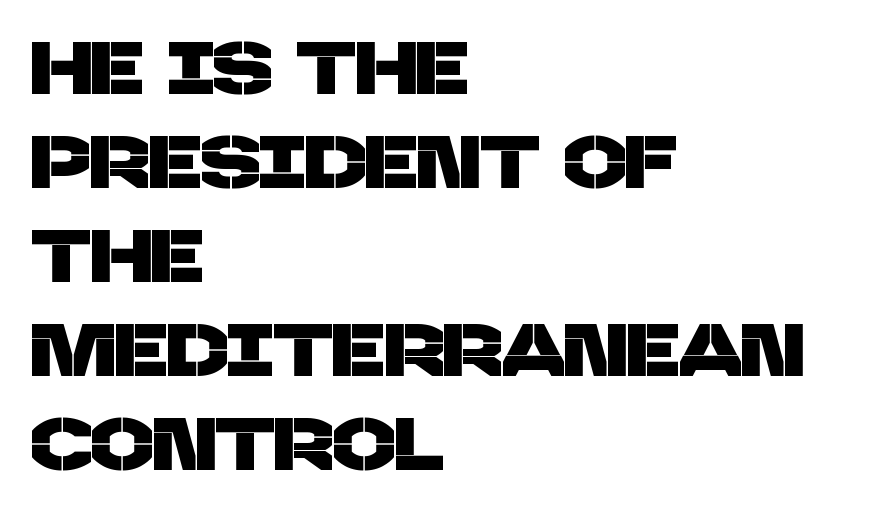
Compared with a centered layout, this one pins lines to the left instead. Does the type have serifs? No, each stem ends abruptly. Honestly, there is no underline to notice here at all. The space between consecutive lines is moderate.
